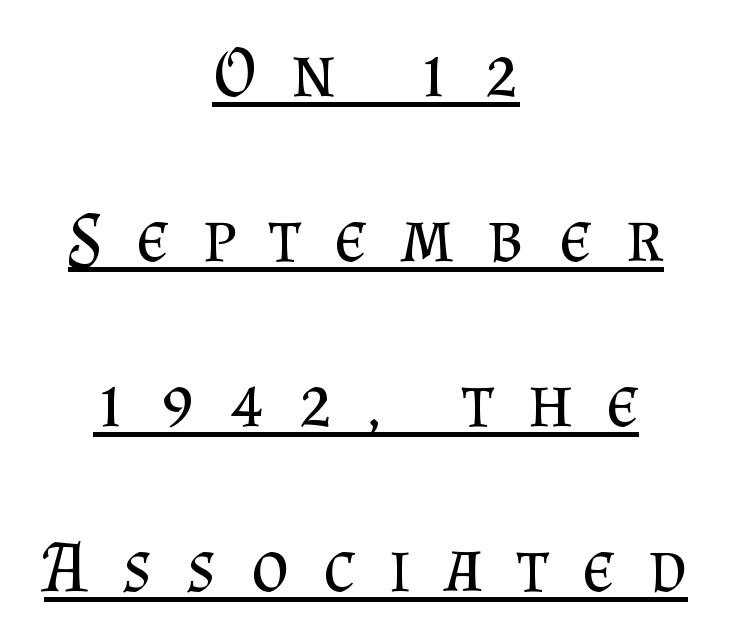
A continuous stroke trails under the words, as in a hyperlink. This rendering widens character spacing well past its baseline value. Typeset on center — no edge is straight. Does the lettering tilt? It doesn't — this is upright.
